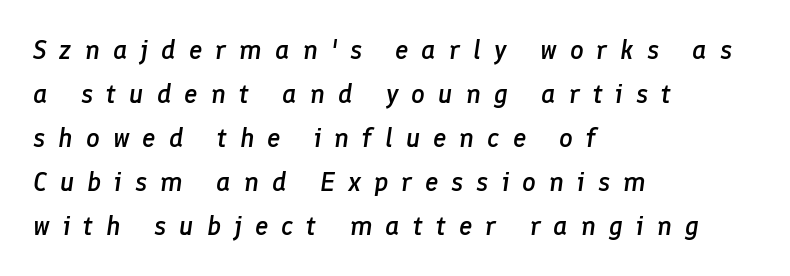
{"italic": "yes", "lean": "right", "slant_degrees": 8, "bold": "semi", "underline": "no", "align": "left", "line_spacing": "normal", "line_spacing_ratio": 1.63, "letter_spacing": "wide", "letter_spacing_em": 0.48, "glyph_px": 27}
